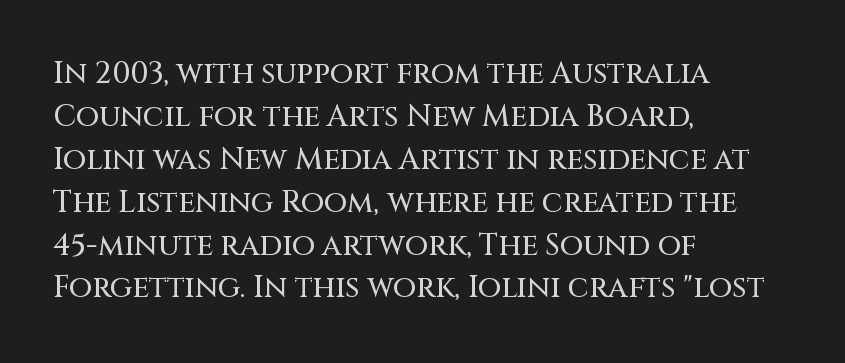
Q: Is the text italic (slanted)? A: No, it is upright.
Q: Is the typeface a serif or a sans-serif typeface? A: Sans-serif.
Q: Is the text underlined? A: No.
Q: How is the paragraph aligned? A: Left-aligned.
Q: Is the spacing between letters normal or unusually wide? A: Normal.
Q: Is the spacing between lines tight, normal or loose? A: Normal.
Q: Width (condensed, normal, or wide)? A: Normal.
Q: Stroke contrast? A: Medium.
Q: x-height? A: Large.
Q: Monospaced? A: No.
